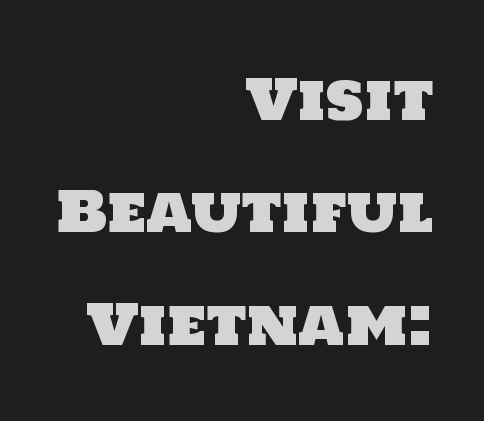
The image shows 57 px sans-serif type; set right-aligned, loose line spacing (1.97x), normal letter spacing, not underlined; low stroke contrast and a large x-height.
